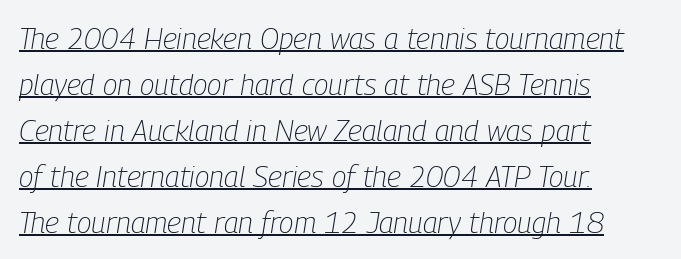
Students, observe the line beneath the letters — that is underlining. Caption: standard tracking, unaltered. Compared with ordinary roman type, these characters are visibly tilted. These lines are rendered in a variable-pitch font. The ragged edge is on the right, which tells us the setting is flush left.
